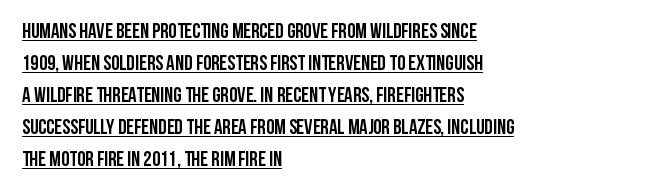
Q: Is the text bold? A: Yes.
Q: Is the text italic (slanted)? A: No, it is upright.
Q: Is the text underlined? A: Yes.
Q: How is the paragraph aligned? A: Left-aligned.
Q: Is the spacing between letters normal or unusually wide? A: Normal.
Q: Is the spacing between lines tight, normal or loose? A: Normal.
